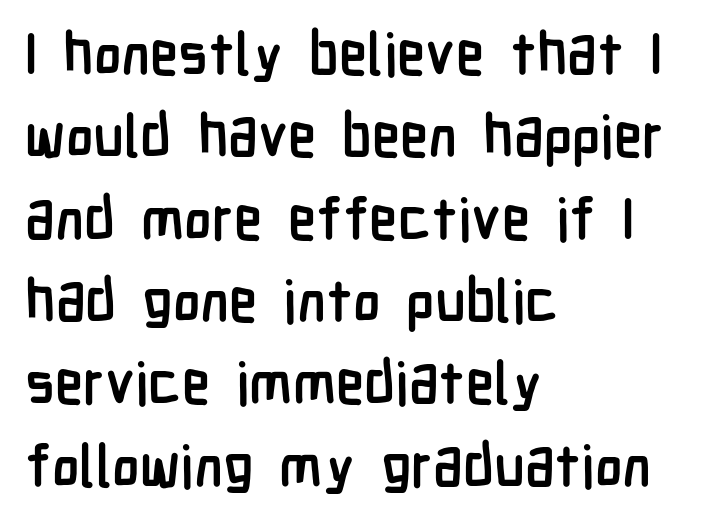
The image shows 58 px semibold, condensed sans-serif type, upright; set left-aligned, normal line spacing (1.42x), normal letter spacing, not underlined; low stroke contrast and a medium x-height.
